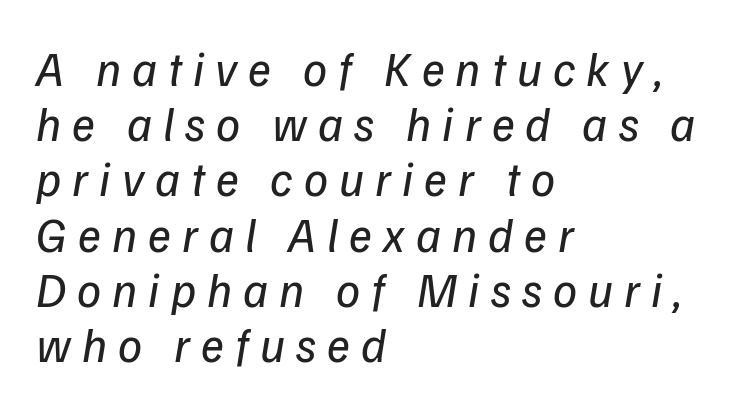
Short note: letters widely spaced. The face used here has a pronounced slope to its letters. Unbolded letterforms with no extra heft. The rendering uses a small line-height, squeezing the rows. A typesetter would call this proportional, since set widths differ per character.
